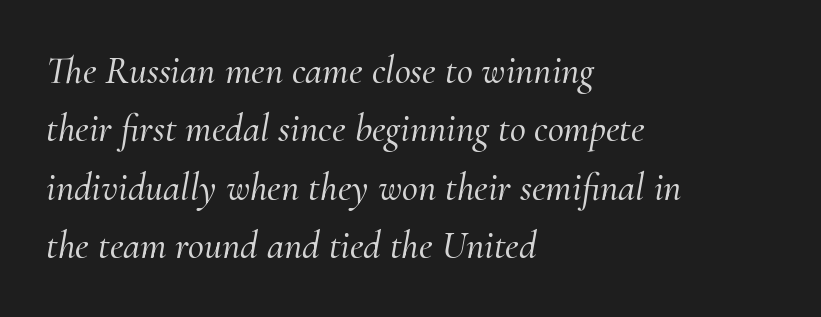
The specimen omits any rule beneath the text block's lines. To sum up the face: it has serifs. Do the characters align in a grid? No, the font is proportional. Inter-character spacing is left at the font's built-in metrics. Compared with a centered layout, this one pins lines to the left instead.
